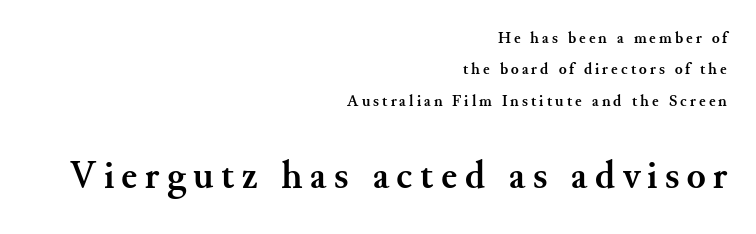
{"serif": "yes", "italic": "no", "bold": "yes", "weight": "semibold", "width": "normal", "stroke_contrast": "medium", "x_height": "small", "monospaced": "no", "underline": "no", "align": "right", "line_spacing": "loose", "line_spacing_ratio": 1.96, "larger_block": "second", "size_ratio": 2.44, "glyph_px": 39}
